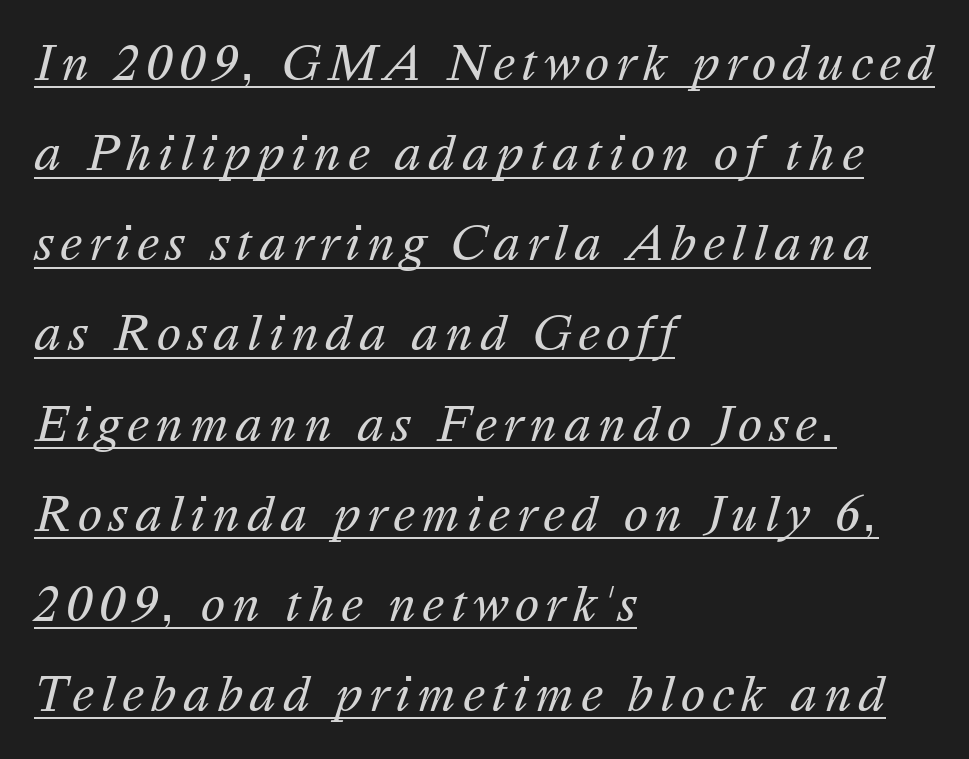
Yep, that's italic — everything's leaning. The passage shown is underscored from start to finish. Leading is clearly above the norm, producing a sparse column. Nothing heavy about these letters — not bold at all. Proportional: the letters do not fall into vertical columns. Typeset ragged right — the left edge is the straight one.
